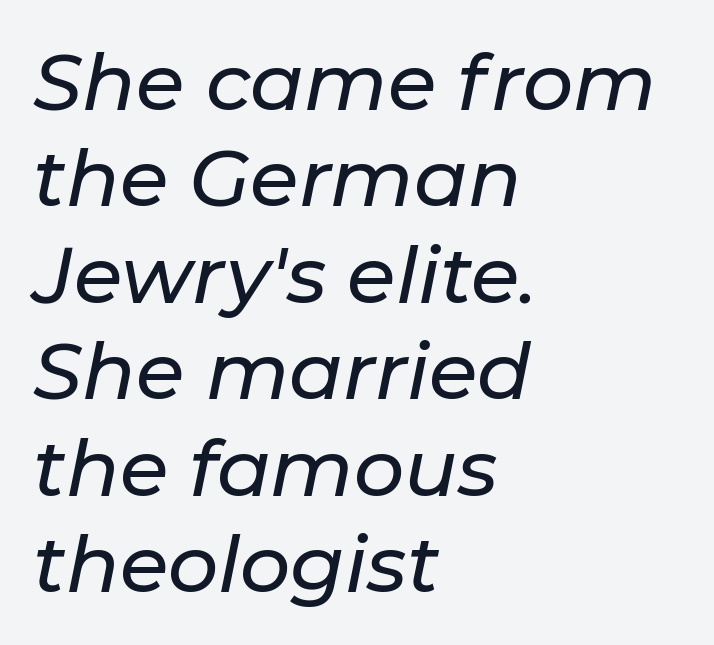
{"italic": "yes", "lean": "right", "slant_degrees": 11, "width": "normal", "stroke_contrast": "low", "x_height": "medium", "monospaced": "no", "underline": "no", "align": "left", "line_spacing_ratio": 1.22, "letter_spacing": "normal", "letter_spacing_em": 0.0, "glyph_px": 79}
